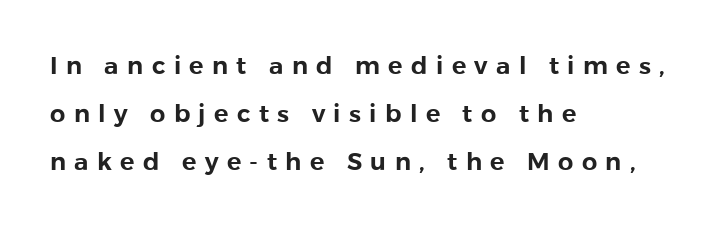
The image shows 24 px text type, upright; set left-aligned, loose line spacing (2.0x), unusually wide letter spacing (+0.35 em), not underlined.
